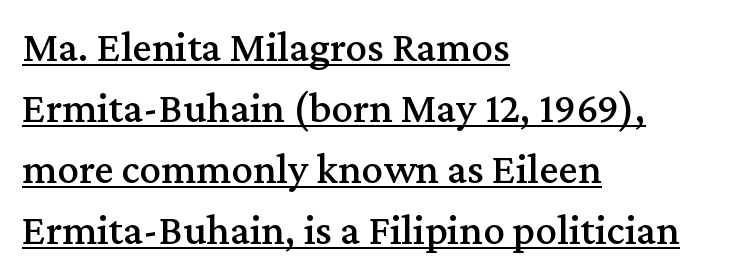
This block has exactly the height ordinary leading produces. Glyph-to-glyph distance matches everyday printed text. Each letter keeps its own natural width here, so spacing adapts to shape. A typesetter would label this face a serif. Left-aligned paragraph, ragged on the right. Characters remain perfectly vertical along every line.
